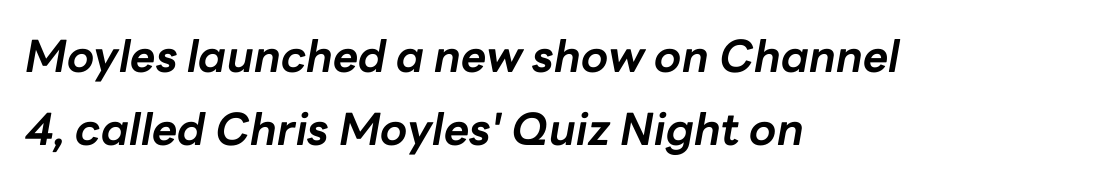
The passage shown is typed in a proportional face where columns would drift. In terms of leading, this rendering sits right in the middle. Each word holds together tightly as a unit, with standard inter-letter gaps. A full-strength bold gives these letters their thick strokes.
